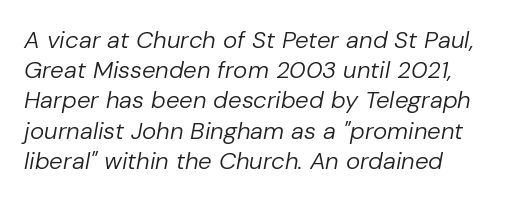
The image shows 24 px text type, italic (leaning right); set left-aligned, normal line spacing (1.26x), normal letter spacing, not underlined.
